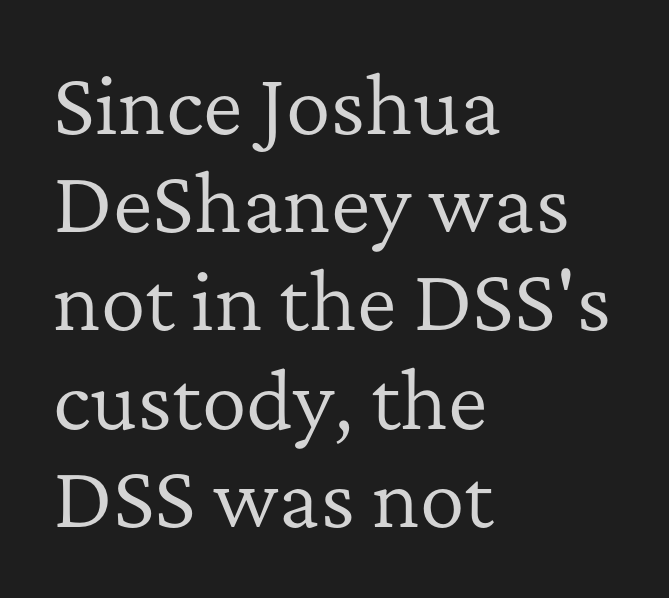
The image shows 75 px regular-weight serif type, upright; set left-aligned, normal line spacing (1.31x), normal letter spacing, not underlined; low stroke contrast and a medium x-height.
